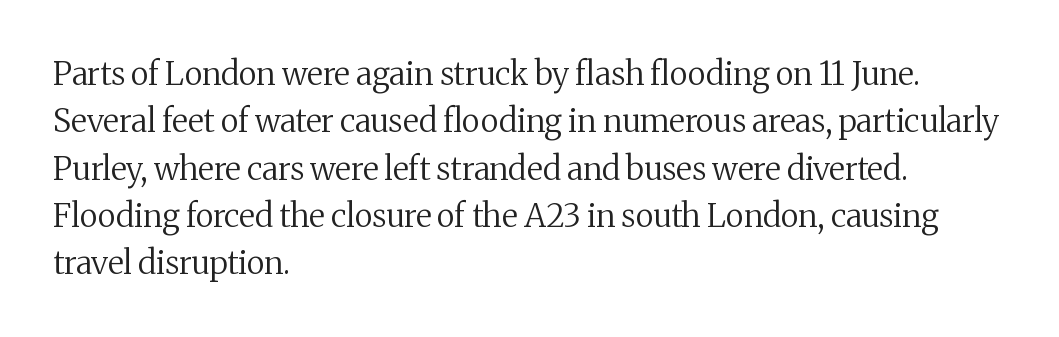
The image shows 32 px regular-weight serif type, upright; set left-aligned, normal line spacing (1.48x), normal letter spacing, not underlined; medium stroke contrast and a medium x-height.
